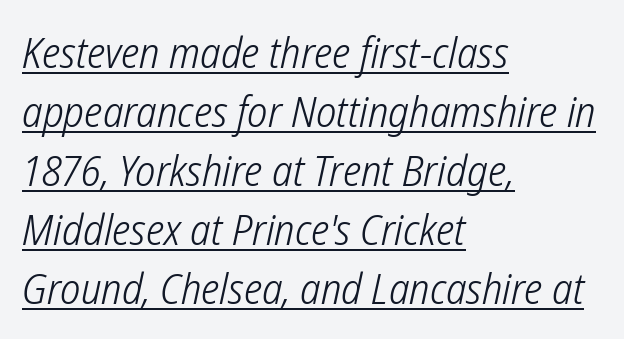
Quick note: underline on. Notice how descenders clear the ascenders below comfortably — that's standard leading. The rendering anchors every line to the left-hand side. The rendering uses natural spacing where letterforms have individual widths.
